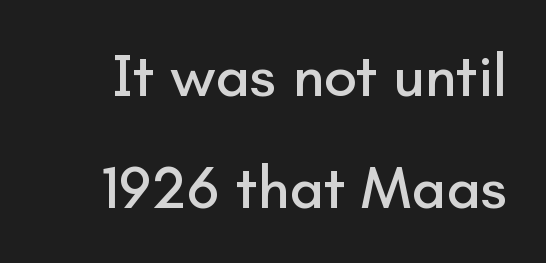
Varying glyph widths throughout — classic text-font behaviour. The space beneath each line is pristine and unruled. What stands out about the letter spacing? Nothing — it is the standard amount. Vertical strokes here are truly vertical. Type style note: lacks serifs.
